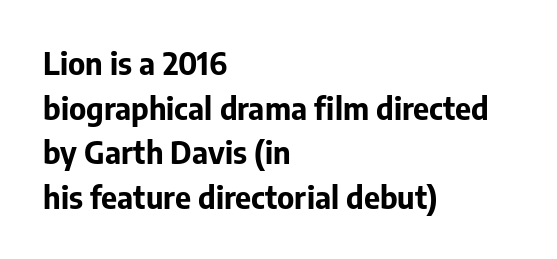
{"serif": "no", "italic": "no", "bold": "yes", "weight": "bold", "width": "normal", "stroke_contrast": "low", "x_height": "medium", "monospaced": "no", "underline": "no", "align": "left", "line_spacing": "normal", "line_spacing_ratio": 1.44, "letter_spacing": "normal", "letter_spacing_em": 0.0, "glyph_px": 31}
